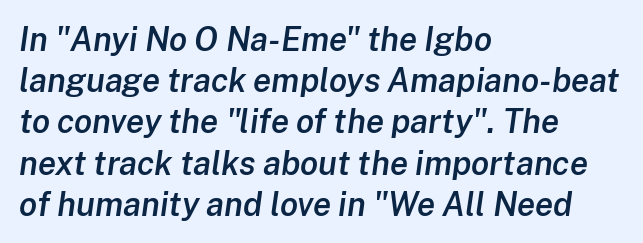
Q: Is the text bold? A: Semi-bold.
Q: Is the text italic (slanted)? A: Yes, it leans right by about 8 degrees.
Q: Is the text underlined? A: No.
Q: How is the paragraph aligned? A: Left-aligned.
Q: Is the spacing between letters normal or unusually wide? A: Normal.
Q: Is the spacing between lines tight, normal or loose? A: Normal.
Q: Width (condensed, normal, or wide)? A: Normal.
Q: Stroke contrast? A: Low.
Q: x-height? A: Medium.
Q: Monospaced? A: No.
